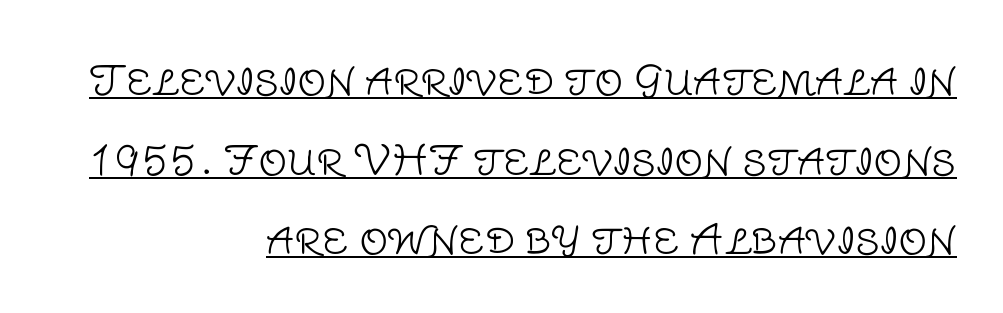
The face used here is rendered with its standard letterfit. You could fit nearly another row in the gap between these rows. Looks like regular typesetting: each glyph gets only the width it needs. Notice how a bar underscores the lettering throughout.
